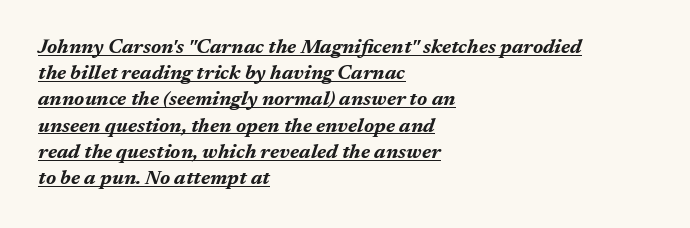
The image shows 20 px bold type, italic (leaning right); set left-aligned, normal line spacing (1.31x), normal letter spacing, underlined.
